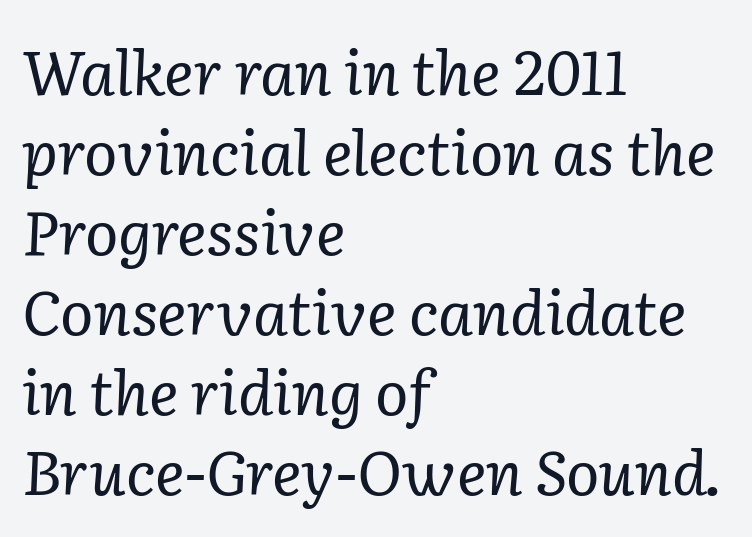
{"serif": "yes", "italic": "yes", "lean": "right", "slant_degrees": 2, "bold": "no", "weight": "regular", "width": "normal", "stroke_contrast": "low", "x_height": "medium", "monospaced": "no", "underline": "no", "align": "left", "line_spacing": "normal", "line_spacing_ratio": 1.29, "letter_spacing": "normal", "letter_spacing_em": 0.0, "glyph_px": 62}
